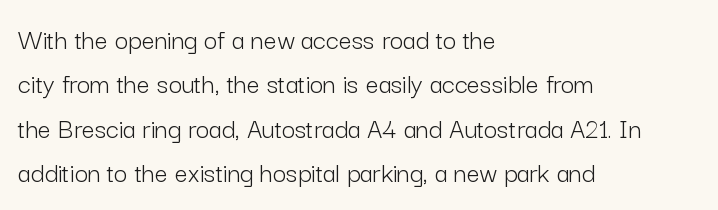
Characters remain perfectly vertical along every line. What kind of face is this? One without serifs — a sans. Short note: letters normally spaced. Nothing heavy about these letters — not bold at all.
